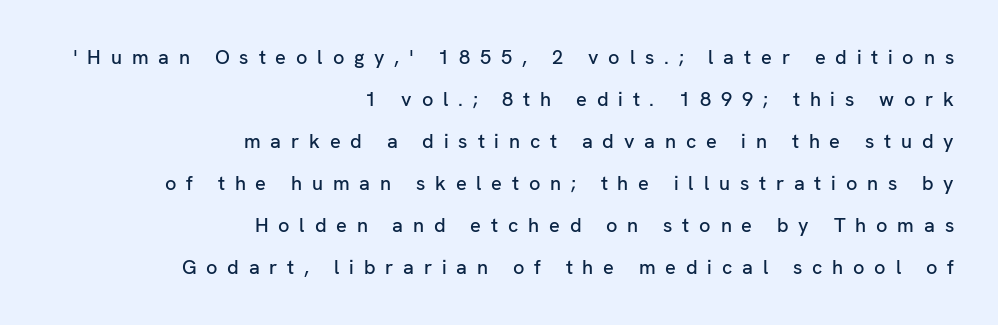
Q: Is the text italic (slanted)? A: No, it is upright.
Q: Is the text underlined? A: No.
Q: How is the paragraph aligned? A: Right-aligned.
Q: Is the spacing between letters normal or unusually wide? A: Unusually wide.
Q: Is the spacing between lines tight, normal or loose? A: Loose.
